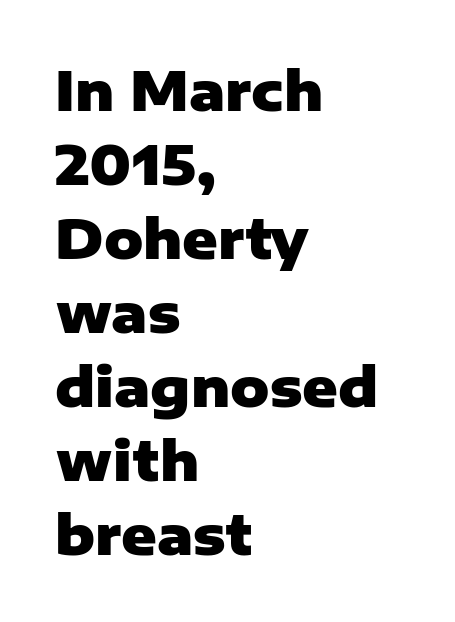
A bare baseline throughout the passage. The rendering keeps characters at their native spacing. A typesetter would mark this as roman, not italic. The ragged edge is on the right, which tells us the setting is flush left. A full-strength bold gives these letters their thick strokes. The face used here is a sans, in the tradition of grotesques and geometrics.
